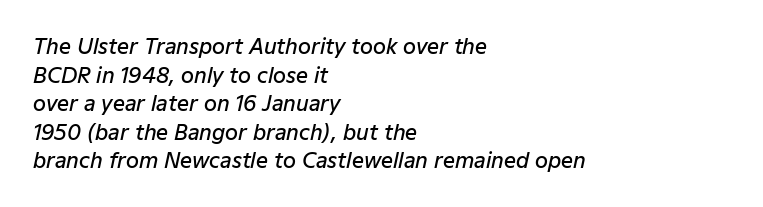
Q: Is the text bold? A: Semi-bold.
Q: Is the text italic (slanted)? A: Yes, it leans right by about 12 degrees.
Q: Is the text underlined? A: No.
Q: How is the paragraph aligned? A: Left-aligned.
Q: Is the spacing between letters normal or unusually wide? A: Normal.
Q: Is the spacing between lines tight, normal or loose? A: Normal.
